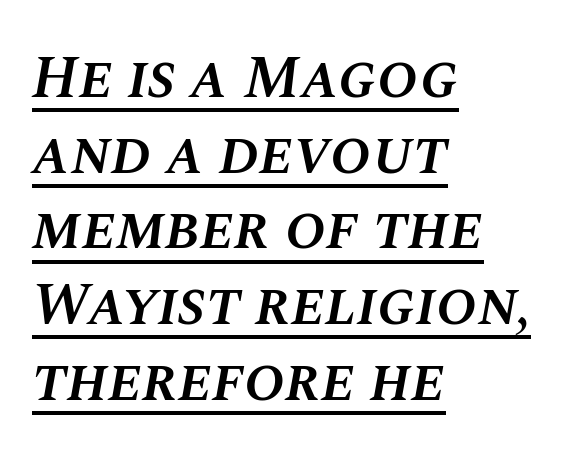
Alignment: flush left. The line texture is even and compact thanks to regular tracking. It's the slanting kind of type. The face used here is proportionally spaced, like ordinary book or web type.
